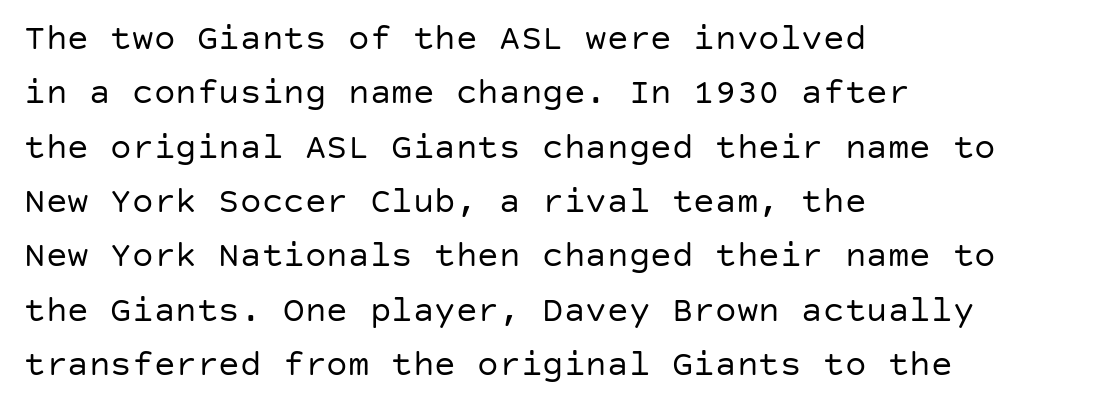
{"serif": "no", "italic": "no", "bold": "no", "weight": "regular", "width": "normal", "stroke_contrast": "low", "x_height": "large", "underline": "no", "align": "left", "line_spacing": "normal", "line_spacing_ratio": 1.51, "letter_spacing": "normal", "letter_spacing_em": 0.0, "glyph_px": 36}
